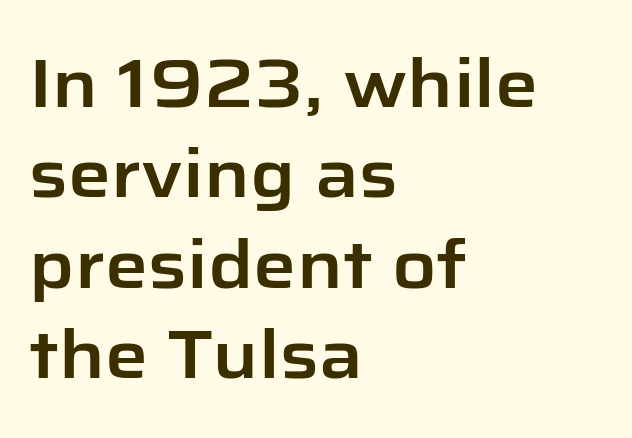
{"serif": "no", "italic": "no", "width": "normal", "stroke_contrast": "low", "x_height": "medium", "monospaced": "no", "underline": "no", "align": "left", "line_spacing": "normal", "line_spacing_ratio": 1.33, "letter_spacing": "normal", "letter_spacing_em": 0.0, "glyph_px": 68}
